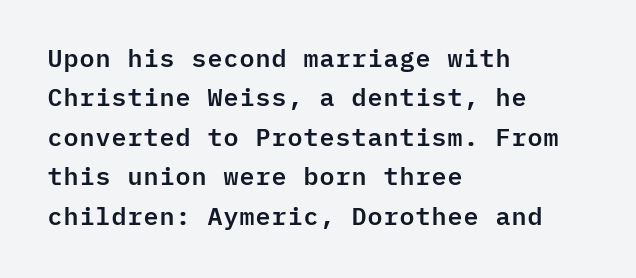
The image shows 25 px text type, upright; set left-aligned, normal line spacing (1.58x), normal letter spacing, not underlined.
